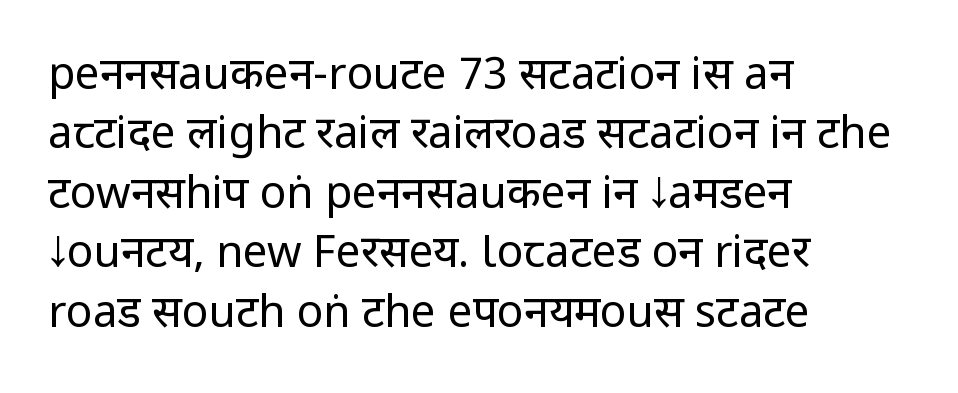
The passage shown is typed in a proportional face where columns would drift. Honestly, the letter spacing is just normal — you wouldn't notice it. This is sans-serif lettering, the kind often seen on screens and signage. The foot of each line stays bare and open. The letters stand upright; this is a roman face. The font sits on the lighter half of the weight spectrum, regular included.
